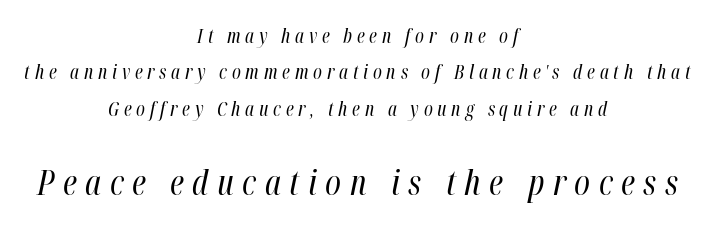
The strokes are not fattened; the text isn't bold. The lines in this sample share a center point and differ in where they start and stop. Each letter keeps its own natural width here, so spacing adapts to shape. Does the lettering tilt? It does — this is italic.
